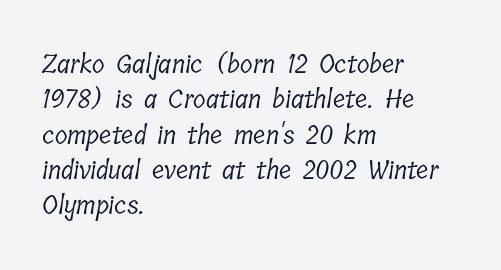
{"bold": "no", "underline": "no", "align": "left", "line_spacing": "normal", "line_spacing_ratio": 1.36, "letter_spacing": "normal", "letter_spacing_em": 0.0, "glyph_px": 26}
